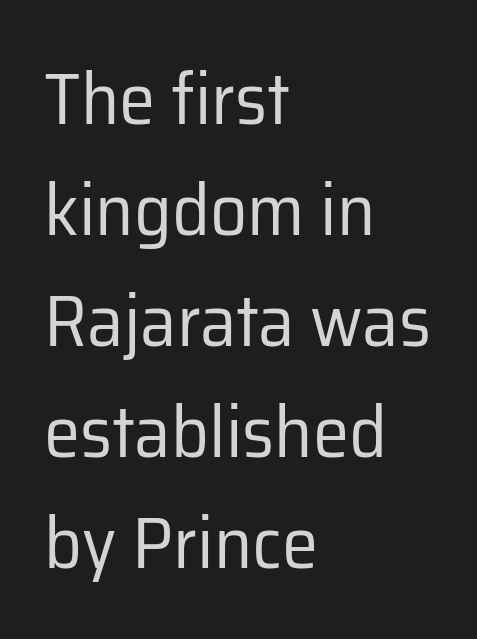
Q: Is the text bold? A: No.
Q: Is the text italic (slanted)? A: No, it is upright.
Q: Is the typeface a serif or a sans-serif typeface? A: Sans-serif.
Q: Is the text underlined? A: No.
Q: How is the paragraph aligned? A: Left-aligned.
Q: Is the spacing between letters normal or unusually wide? A: Normal.
Q: Is the spacing between lines tight, normal or loose? A: Normal.
Q: Width (condensed, normal, or wide)? A: Normal.
Q: Stroke contrast? A: Low.
Q: x-height? A: Medium.
Q: Monospaced? A: No.
